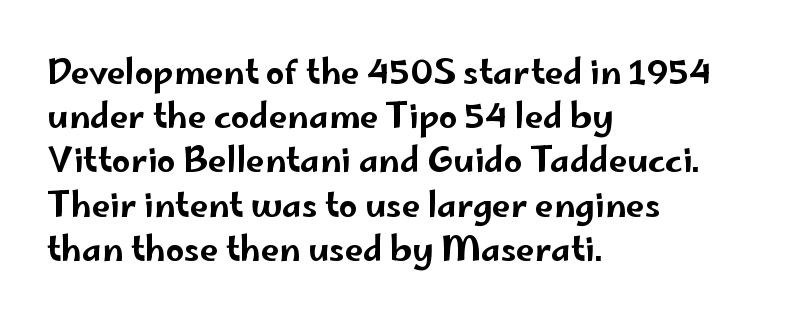
The image shows 33 px wide sans-serif type, upright; set left-aligned, normal line spacing (1.34x), normal letter spacing, not underlined; low stroke contrast and a small x-height.
